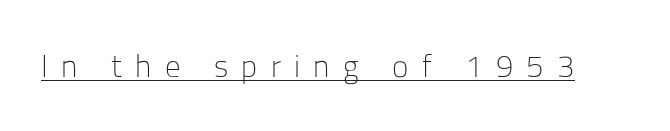
Q: Is the text bold? A: No.
Q: Is the text italic (slanted)? A: No, it is upright.
Q: Is the typeface a serif or a sans-serif typeface? A: Sans-serif.
Q: Is the text underlined? A: Yes.
Q: Is the spacing between letters normal or unusually wide? A: Unusually wide.
Q: Width (condensed, normal, or wide)? A: Normal.
Q: Stroke contrast? A: Low.
Q: x-height? A: Medium.
Q: Monospaced? A: No.
